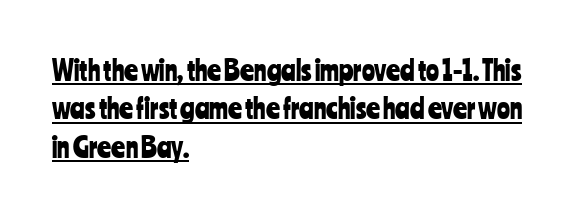
The image shows 27 px text type, upright; set left-aligned, normal line spacing (1.42x), normal letter spacing, underlined.
